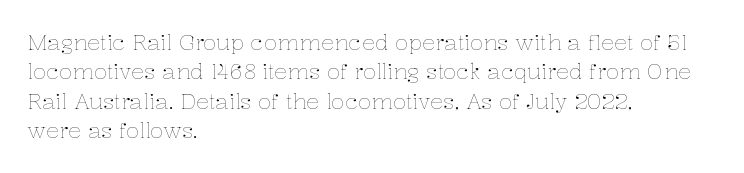
{"italic": "no", "bold": "no", "underline": "no", "align": "left", "line_spacing": "normal", "line_spacing_ratio": 1.34, "letter_spacing": "normal", "letter_spacing_em": 0.0, "glyph_px": 22}
